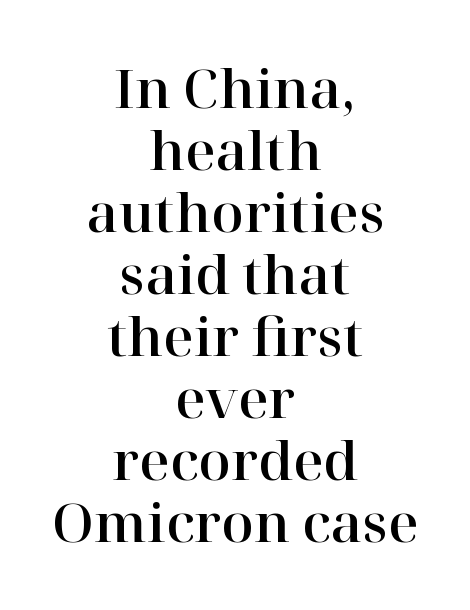
The image shows 53 px serif type, upright; set centered, line spacing 1.17x, normal letter spacing, not underlined; high stroke contrast and a medium x-height.
